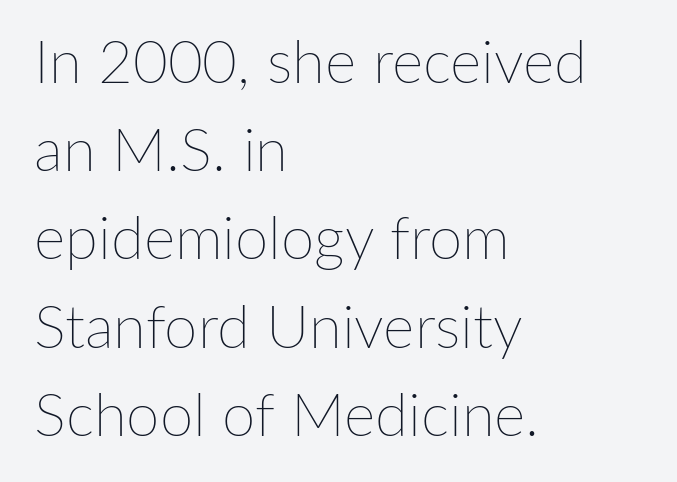
Q: Is the text bold? A: No.
Q: Is the text italic (slanted)? A: No, it is upright.
Q: Is the text underlined? A: No.
Q: How is the paragraph aligned? A: Left-aligned.
Q: Is the spacing between letters normal or unusually wide? A: Normal.
Q: Is the spacing between lines tight, normal or loose? A: Normal.
Q: Width (condensed, normal, or wide)? A: Normal.
Q: Stroke contrast? A: Low.
Q: x-height? A: Medium.
Q: Monospaced? A: No.
